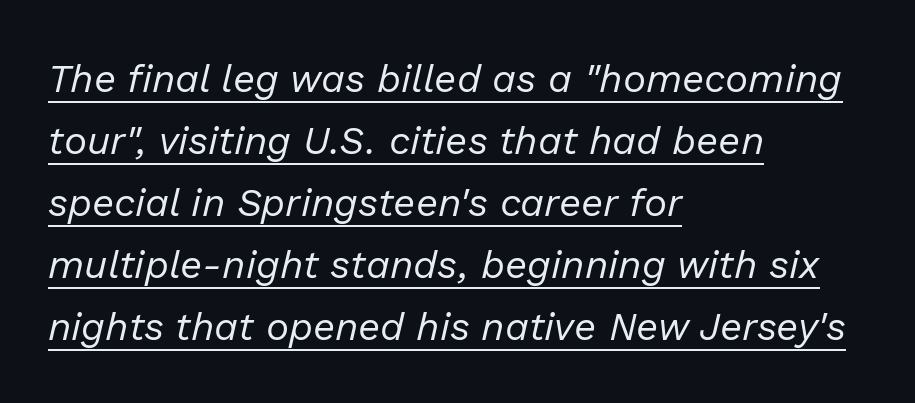
The image shows 39 px regular-weight type, italic (leaning right); set left-aligned, normal line spacing (1.59x), normal letter spacing, underlined; low stroke contrast and a medium x-height.
